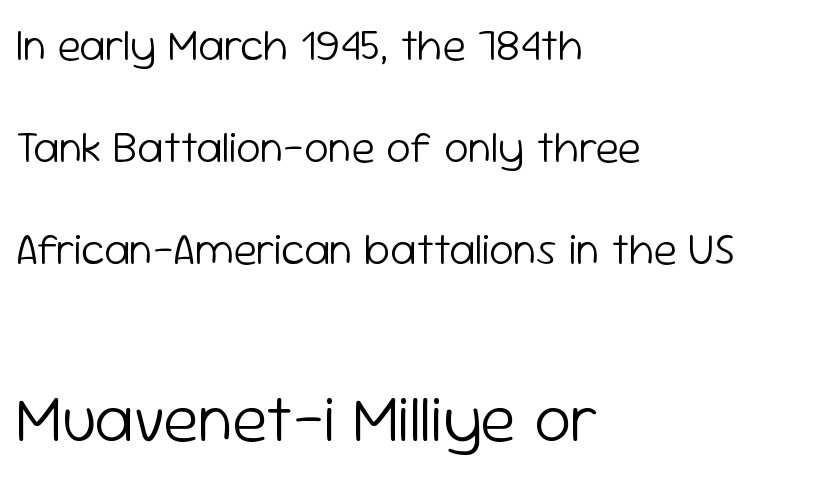
Unlike italic type, these characters show no tilt at all. Bare-footed words on every line. Reading down the block, your eye returns to a fixed left position each line. Spacing verdict: proportional, widths tailored to each character.
